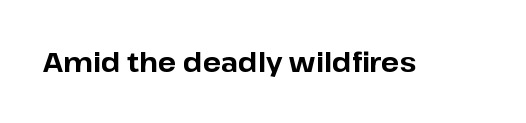
Q: Is the text bold? A: Yes.
Q: Is the text italic (slanted)? A: No, it is upright.
Q: Is the text underlined? A: No.
Q: Is the spacing between letters normal or unusually wide? A: Normal.
